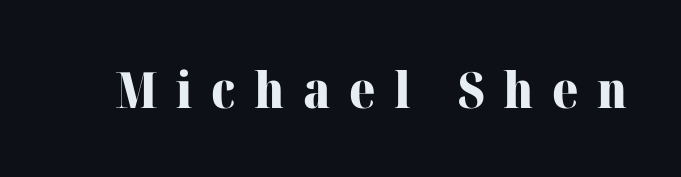
Q: Is the text bold? A: Yes.
Q: Is the text italic (slanted)? A: No, it is upright.
Q: Is the typeface a serif or a sans-serif typeface? A: Serif.
Q: Is the text underlined? A: No.
Q: Is the spacing between letters normal or unusually wide? A: Unusually wide.
Q: Width (condensed, normal, or wide)? A: Normal.
Q: Stroke contrast? A: High.
Q: x-height? A: Medium.
Q: Monospaced? A: No.
